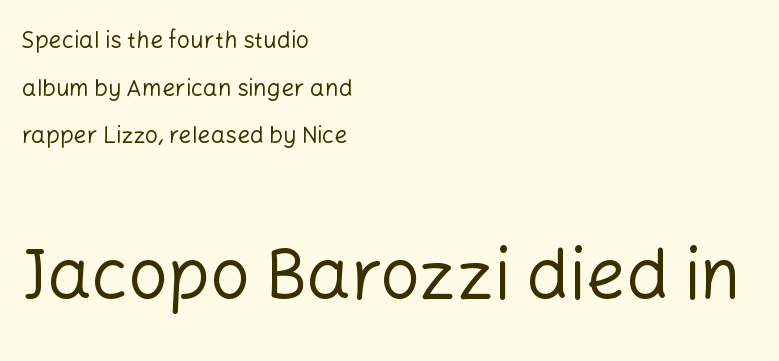
{"serif": "no", "italic": "no", "bold": "no", "weight": "regular", "width": "normal", "stroke_contrast": "low", "x_height": "medium", "monospaced": "no", "underline": "no", "align": "left", "line_spacing": "loose", "line_spacing_ratio": 2.07, "letter_spacing": "normal", "letter_spacing_em": 0.0, "larger_block": "second", "size_ratio": 3.04, "glyph_px": 70}
